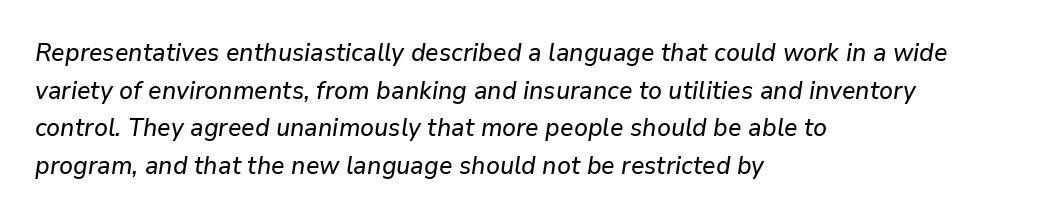
Q: Is the text italic (slanted)? A: Yes, it leans right by about 9 degrees.
Q: Is the text underlined? A: No.
Q: How is the paragraph aligned? A: Left-aligned.
Q: Is the spacing between letters normal or unusually wide? A: Normal.
Q: Is the spacing between lines tight, normal or loose? A: Normal.
